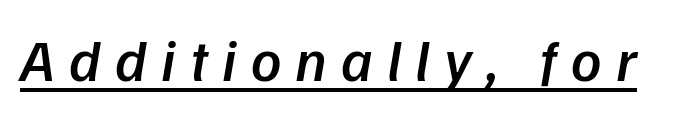
{"italic": "yes", "lean": "right", "slant_degrees": 9, "bold": "semi", "weight": "semibold", "width": "normal", "stroke_contrast": "low", "x_height": "medium", "monospaced": "no", "underline": "yes", "letter_spacing": "wide", "letter_spacing_em": 0.24, "glyph_px": 59}
